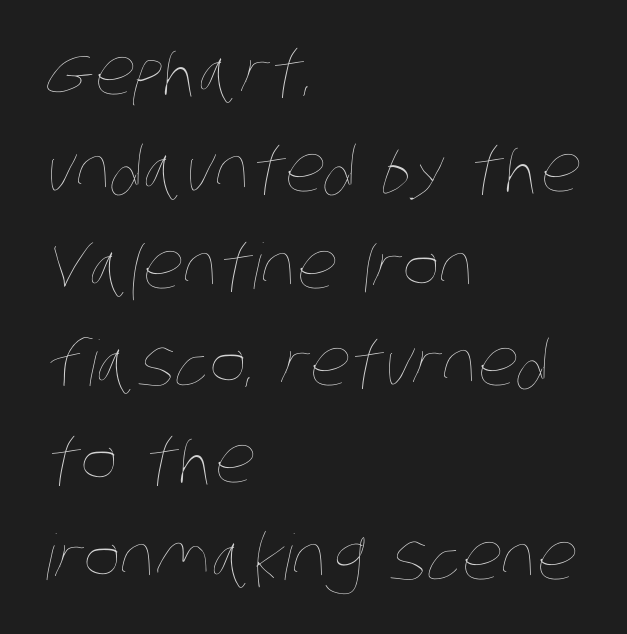
Q: Is the text bold? A: No.
Q: Is the text underlined? A: No.
Q: How is the paragraph aligned? A: Left-aligned.
Q: Is the spacing between letters normal or unusually wide? A: Normal.
Q: Is the spacing between lines tight, normal or loose? A: Normal.
Q: Width (condensed, normal, or wide)? A: Condensed.
Q: Stroke contrast? A: Low.
Q: x-height? A: Large.
Q: Monospaced? A: No.
